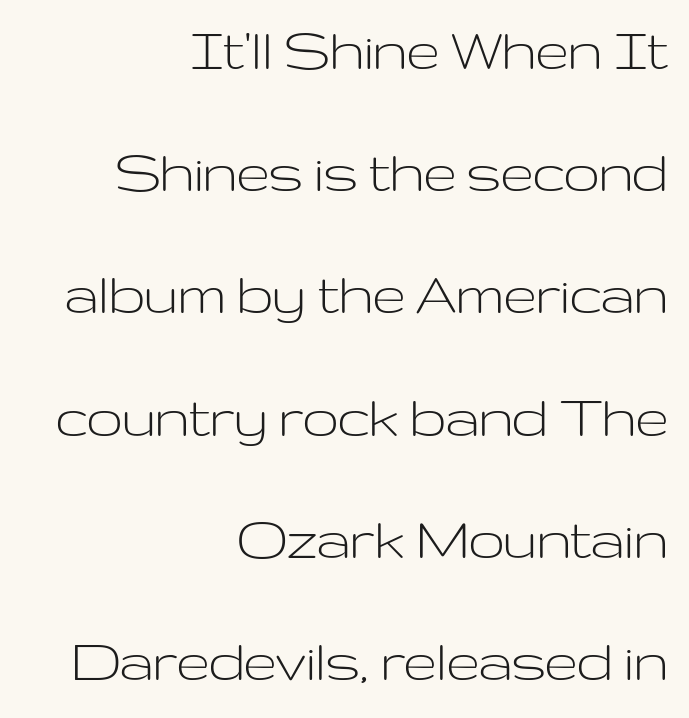
The image shows 64 px light, wide sans-serif type, upright; set right-aligned, loose line spacing (1.91x), normal letter spacing, not underlined; low stroke contrast and a medium x-height.
